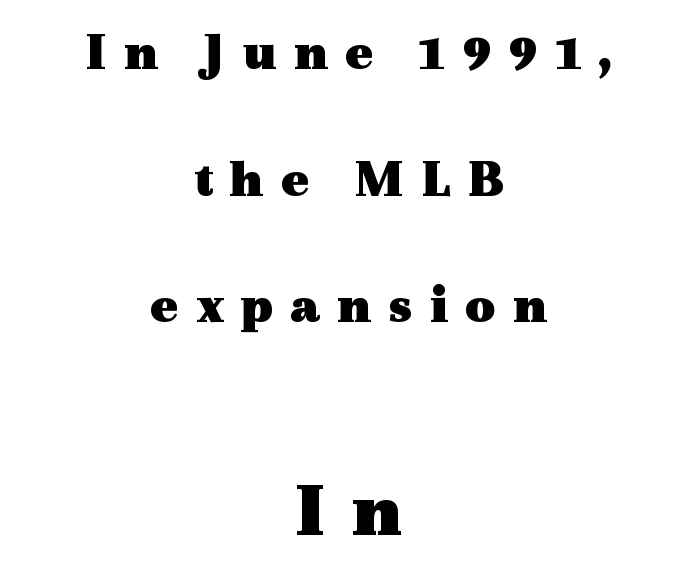
{"serif": "yes", "italic": "no", "bold": "yes", "weight": "heavy", "width": "wide", "x_height": "medium", "monospaced": "no", "underline": "no", "align": "center", "line_spacing": "loose", "line_spacing_ratio": 2.39, "letter_spacing": "wide", "letter_spacing_em": 0.31, "larger_block": "second", "size_ratio": 1.49, "glyph_px": 79}
